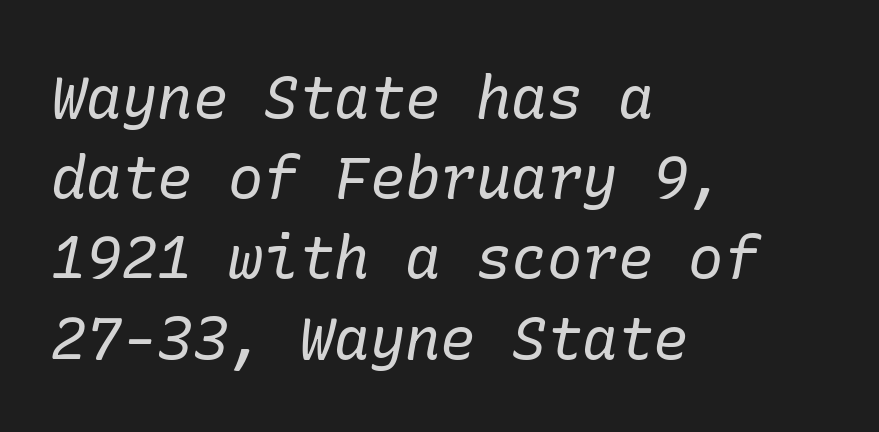
Q: Is the text bold? A: No.
Q: Is the text italic (slanted)? A: Yes, it leans right by about 10 degrees.
Q: Is the typeface a serif or a sans-serif typeface? A: Sans-serif.
Q: Is the text underlined? A: No.
Q: How is the paragraph aligned? A: Left-aligned.
Q: Is the spacing between letters normal or unusually wide? A: Normal.
Q: Is the spacing between lines tight, normal or loose? A: Normal.
Q: Width (condensed, normal, or wide)? A: Normal.
Q: Stroke contrast? A: Low.
Q: x-height? A: Medium.
